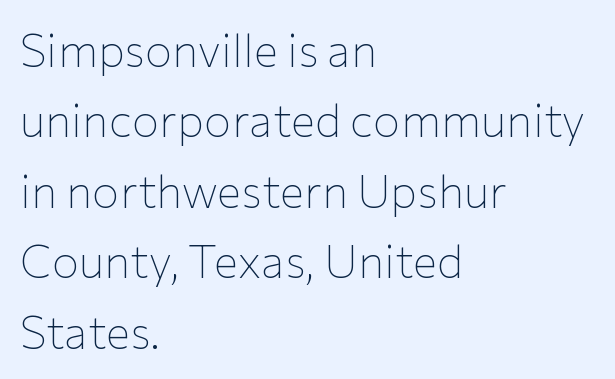
Stroke terminals: plain, sans-serif. This rendering uses left alignment, leaving the right contour irregular. No italicization has been applied; the sample stays upright. No word sits above an underline. A typesetter would call this leading conventional body-copy spacing. Default kerning and tracking; the words read as compact shapes.
